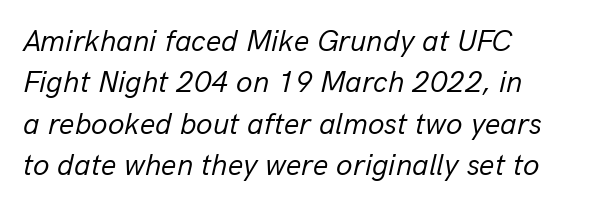
{"italic": "yes", "lean": "right", "slant_degrees": 13, "bold": "no", "weight": "regular", "width": "normal", "stroke_contrast": "low", "x_height": "medium", "monospaced": "no", "underline": "no", "align": "left", "line_spacing": "normal", "line_spacing_ratio": 1.38, "letter_spacing": "normal", "letter_spacing_em": 0.0, "glyph_px": 30}
